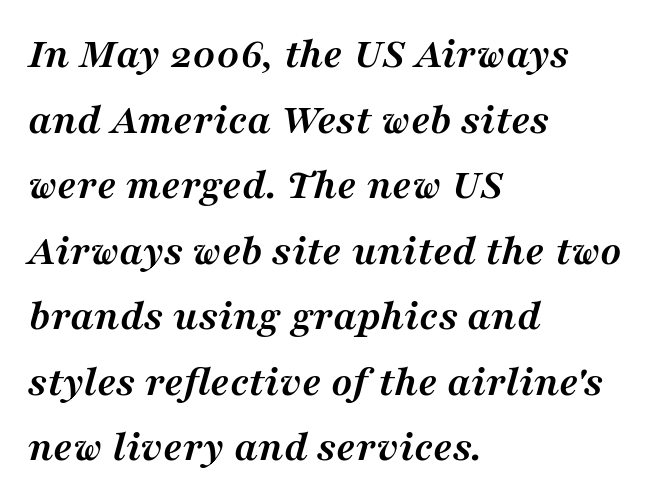
Descenders are the only things crossing below the line. Plenty of ink on the page — the face is bold. Which margin do the lines hug? The left one — the right edge is uneven. The passage shown has conventional tracking throughout. Students, observe: this is what conventionally led text looks like. Posture: slanted.
